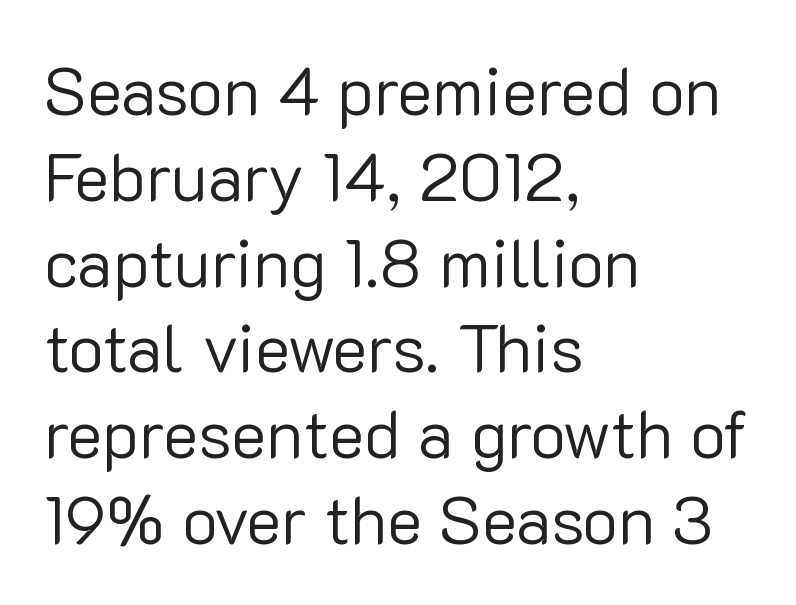
The line-height multiplier appears to be the usual default. The gap between lines stays unmarked. On a weight scale, this lands at 450 or below. The type sits square on the baseline with zero lean. You can tell from the bare stems that sans-serif type was used. Short note: letters normally spaced.
